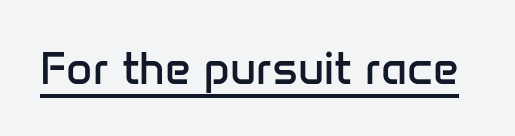
The designer went with a sans here, leaving each stem footless. Look at the tracking — it's just the regular setting, nothing added. Every word sits above its own underline. Here the designer chose a conventional face with non-uniform glyph widths. Nope, not italic — everything's standing straight. Stems here are at most as thick as an everyday book face.
